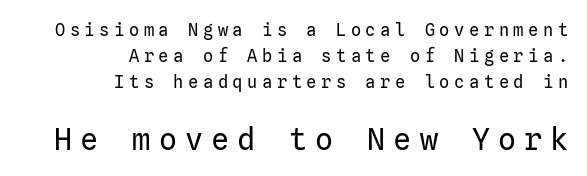
{"serif": "no", "italic": "no", "bold": "no", "weight": "regular", "width": "normal", "stroke_contrast": "low", "x_height": "medium", "underline": "no", "align": "right", "line_spacing": "normal", "line_spacing_ratio": 1.52, "letter_spacing": "wide", "letter_spacing_em": 0.27, "larger_block": "second", "size_ratio": 1.76, "glyph_px": 30}
